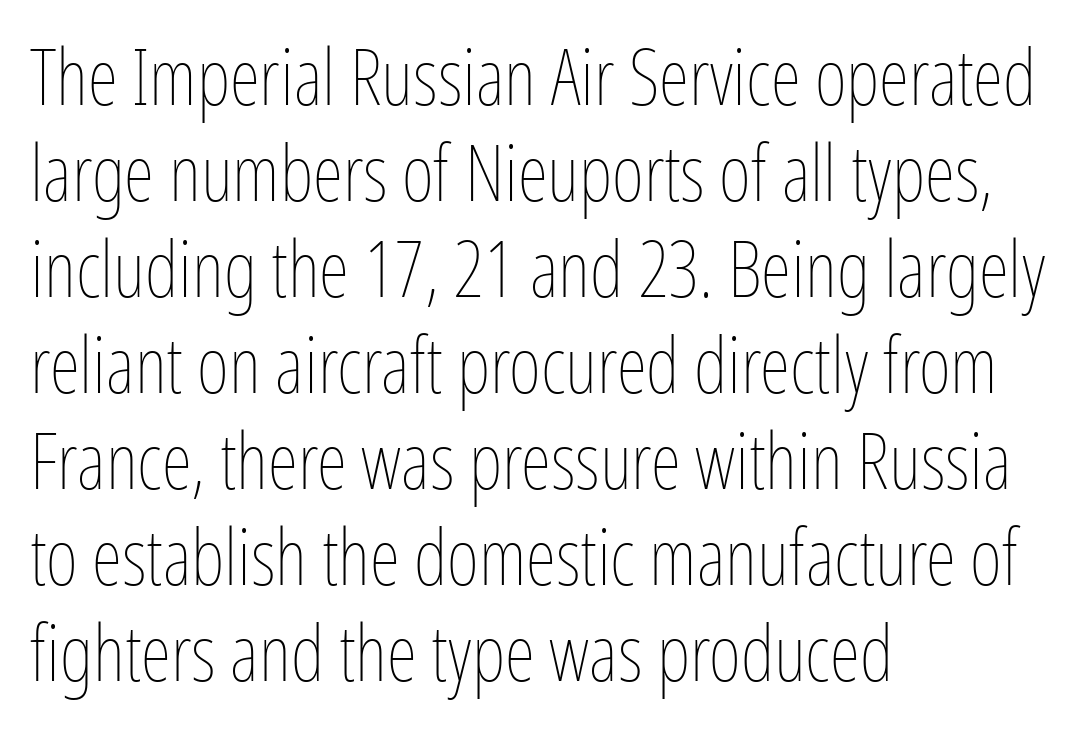
{"italic": "no", "bold": "no", "weight": "thin", "width": "condensed", "stroke_contrast": "low", "x_height": "medium", "monospaced": "no", "underline": "no", "align": "left", "line_spacing_ratio": 1.23, "letter_spacing": "normal", "letter_spacing_em": 0.0, "glyph_px": 78}
